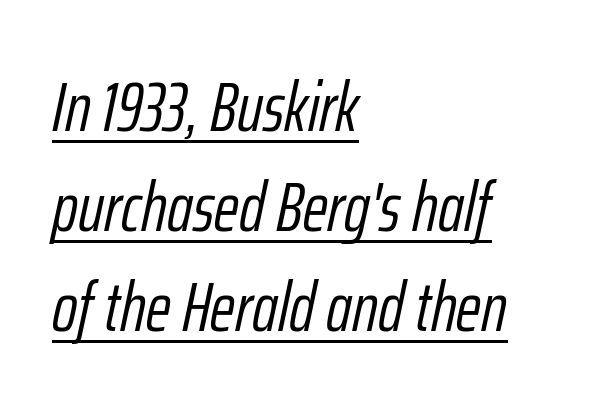
The letterforms sit at book weight or below. The rows are spaced the way most documents space them. Words appear dense and cohesive because spacing is normal. These lines were composed using italics. Emphasis is given by a line drawn under the lettering. Casual observation: everything's shoved over to the left.
